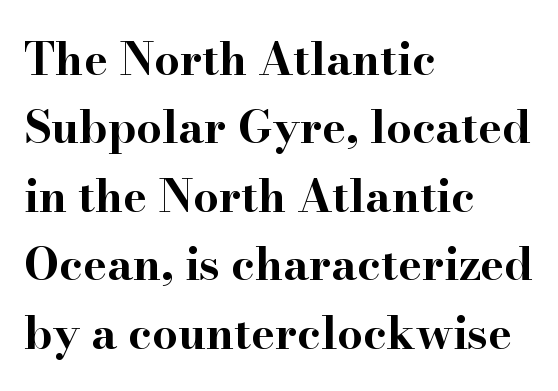
The image shows 45 px bold, wide serif type, upright; set left-aligned, normal line spacing (1.52x), normal letter spacing, not underlined; high stroke contrast and a small x-height.
